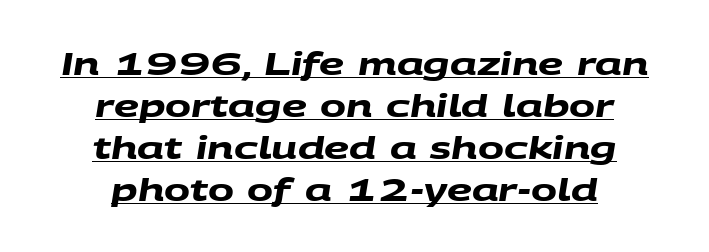
{"serif": "no", "bold": "yes", "weight": "heavy", "width": "wide", "stroke_contrast": "medium", "x_height": "large", "monospaced": "no", "underline": "yes", "align": "center", "line_spacing": "normal", "line_spacing_ratio": 1.35, "letter_spacing": "normal", "letter_spacing_em": 0.0, "glyph_px": 31}
